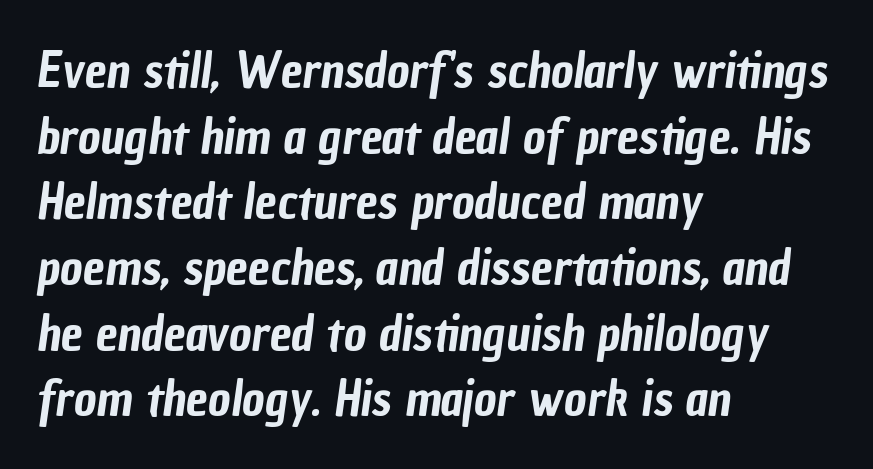
{"serif": "no", "width": "condensed", "stroke_contrast": "low", "x_height": "medium", "monospaced": "no", "underline": "no", "align": "left", "line_spacing": "normal", "line_spacing_ratio": 1.34, "letter_spacing": "normal", "letter_spacing_em": 0.0, "glyph_px": 49}
